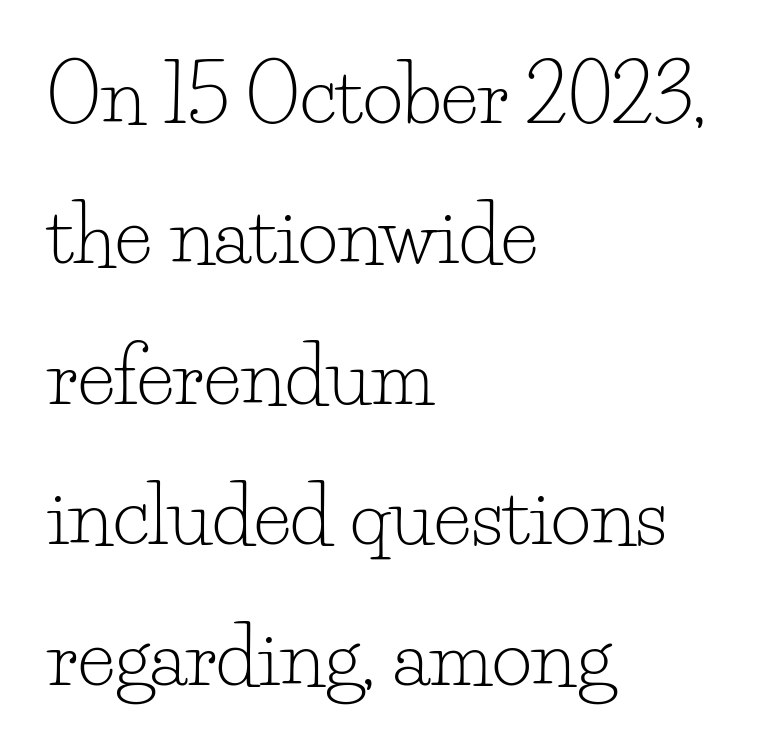
The image shows 78 px light serif type, upright; set left-aligned, line spacing 1.8x, normal letter spacing, not underlined; low stroke contrast and a small x-height.
